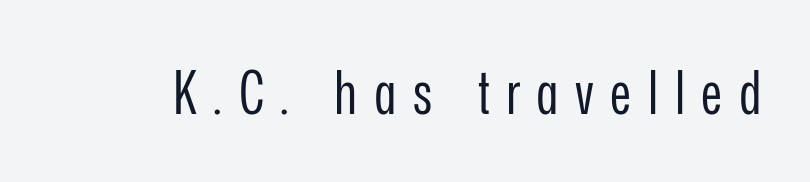
{"serif": "no", "italic": "no", "bold": "no", "weight": "regular", "width": "condensed", "stroke_contrast": "low", "x_height": "medium", "monospaced": "no", "underline": "no", "letter_spacing": "wide", "letter_spacing_em": 0.28, "glyph_px": 59}
